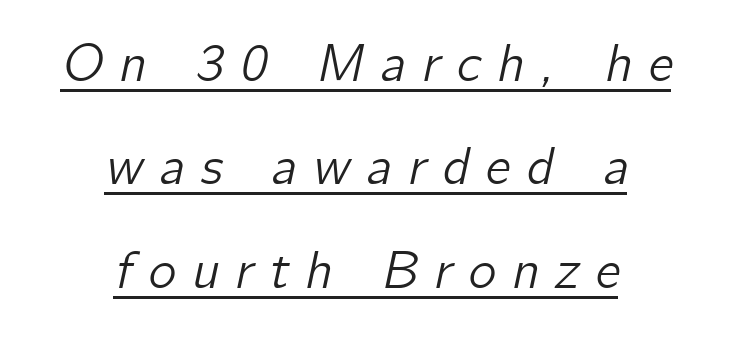
Inter-character spacing is expanded well beyond the font's built-in metrics. The letters advance in unequal steps, a hallmark of proportional type. Alignment: centered. The block of text is sparse from top to bottom, with ample space between rows. Emphasis is given by a line drawn under the lettering.
